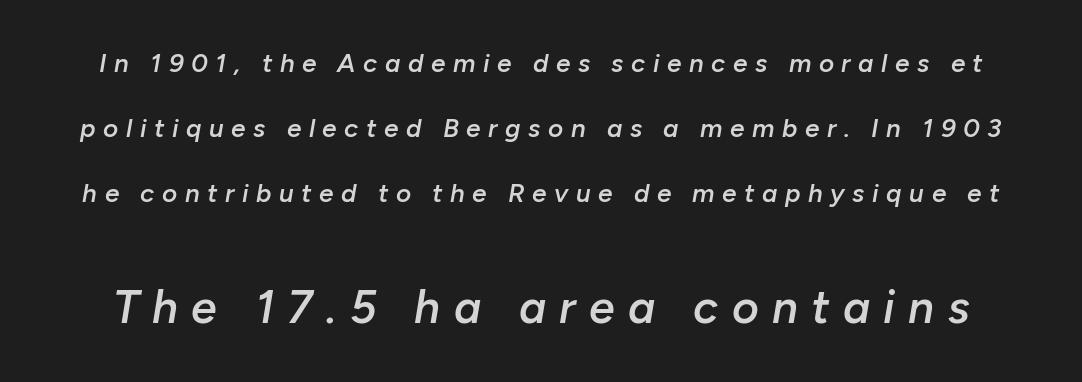
Q: Is the text bold? A: Semi-bold.
Q: Is the text italic (slanted)? A: Yes, it leans right by about 10 degrees.
Q: Is the text underlined? A: No.
Q: Is the spacing between letters normal or unusually wide? A: Unusually wide.
Q: Is the spacing between lines tight, normal or loose? A: Loose.
Q: Which block of text is set in a larger size, the first (top) or the second (bottom)? A: The second (bottom) one.
Q: Width (condensed, normal, or wide)? A: Normal.
Q: Stroke contrast? A: Low.
Q: x-height? A: Medium.
Q: Monospaced? A: No.
